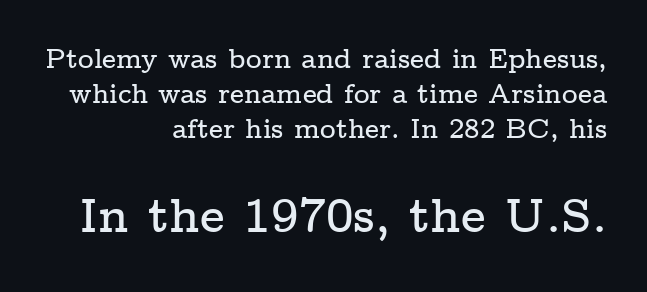
The image shows 48 px wide serif type, upright; set right-aligned, normal line spacing (1.29x), normal letter spacing, not underlined; the second (bottom) block is 1.78x larger; low stroke contrast and a medium x-height.
